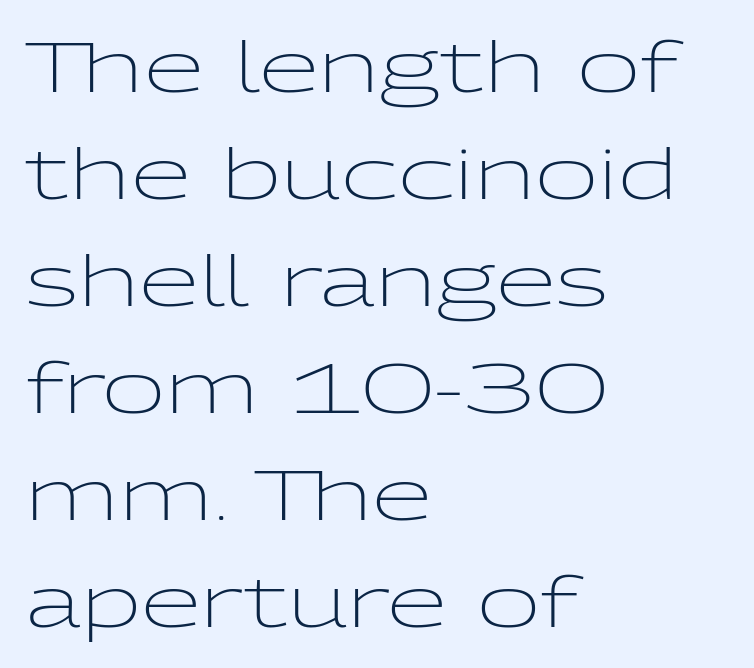
These lines are rendered in a variable-pitch font. Unbolded letterforms with no extra heft. Vertical spacing — default. Caption: multi-line text, flush left, ragged right. No extra tracking has been applied to these lines.
